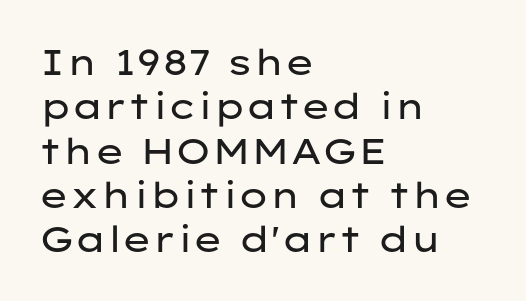
The typesetter chose a ragged-right arrangement here. When letters stand straight like this, we call the style roman or upright. A light-to-regular cut is what we see here. What kind of face is this? One without serifs — a sans. The gap between lines stays unmarked. Characters follow at the spacing the type designer built in.
